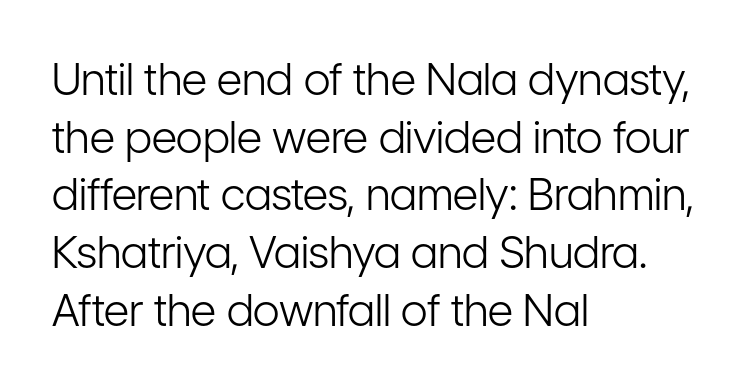
{"serif": "no", "italic": "no", "bold": "no", "weight": "light", "width": "condensed", "stroke_contrast": "low", "x_height": "medium", "monospaced": "no", "underline": "no", "align": "left", "line_spacing": "normal", "line_spacing_ratio": 1.31, "letter_spacing": "normal", "letter_spacing_em": 0.0, "glyph_px": 44}
